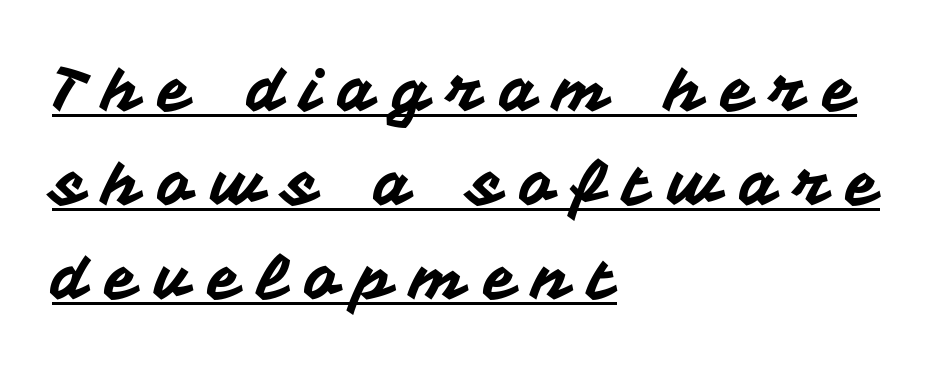
{"serif": "no", "width": "normal", "stroke_contrast": "medium", "x_height": "medium", "monospaced": "no", "underline": "yes", "align": "left", "line_spacing": "normal", "line_spacing_ratio": 1.57, "letter_spacing": "wide", "letter_spacing_em": 0.29, "glyph_px": 60}
